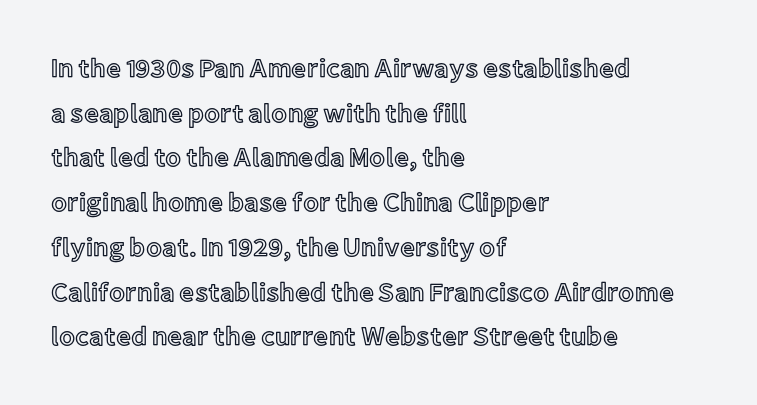
{"italic": "no", "underline": "no", "align": "left", "line_spacing_ratio": 1.72, "letter_spacing": "normal", "letter_spacing_em": 0.0, "glyph_px": 26}
